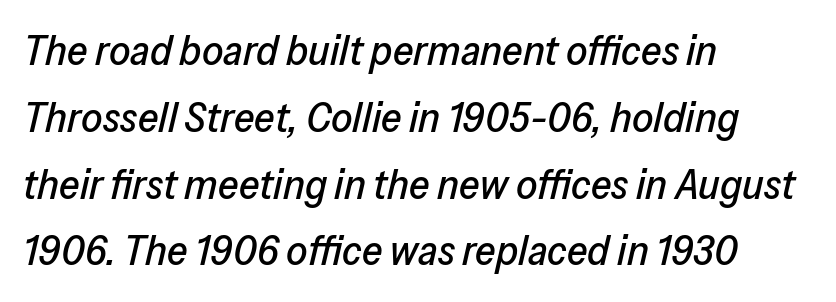
Q: Is the text italic (slanted)? A: Yes, it leans right by about 13 degrees.
Q: Is the text underlined? A: No.
Q: How is the paragraph aligned? A: Left-aligned.
Q: Is the spacing between letters normal or unusually wide? A: Normal.
Q: Is the spacing between lines tight, normal or loose? A: Normal.
Q: Width (condensed, normal, or wide)? A: Normal.
Q: Stroke contrast? A: Low.
Q: x-height? A: Medium.
Q: Monospaced? A: No.
